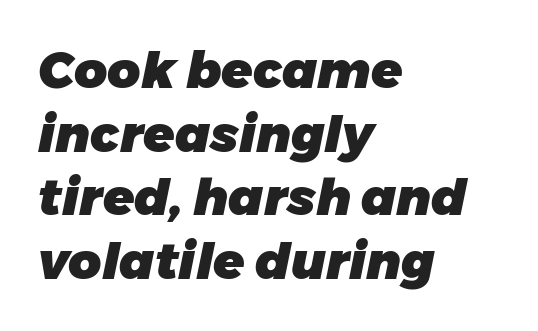
The image shows 51 px heavy type, italic (leaning right); set left-aligned, normal line spacing (1.25x), normal letter spacing, not underlined; low stroke contrast and a medium x-height.
